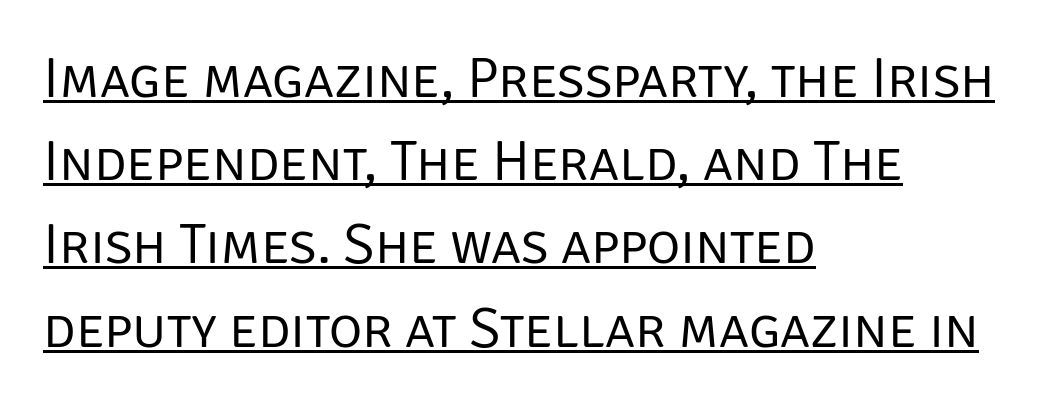
Q: Is the text bold? A: No.
Q: Is the text italic (slanted)? A: No, it is upright.
Q: Is the typeface a serif or a sans-serif typeface? A: Sans-serif.
Q: Is the text underlined? A: Yes.
Q: How is the paragraph aligned? A: Left-aligned.
Q: Is the spacing between letters normal or unusually wide? A: Normal.
Q: Is the spacing between lines tight, normal or loose? A: Normal.
Q: Width (condensed, normal, or wide)? A: Normal.
Q: Stroke contrast? A: Low.
Q: x-height? A: Large.
Q: Monospaced? A: No.
